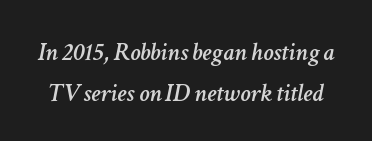
The image shows 26 px text type, italic (leaning right); set normal line spacing (1.57x), normal letter spacing, not underlined.
